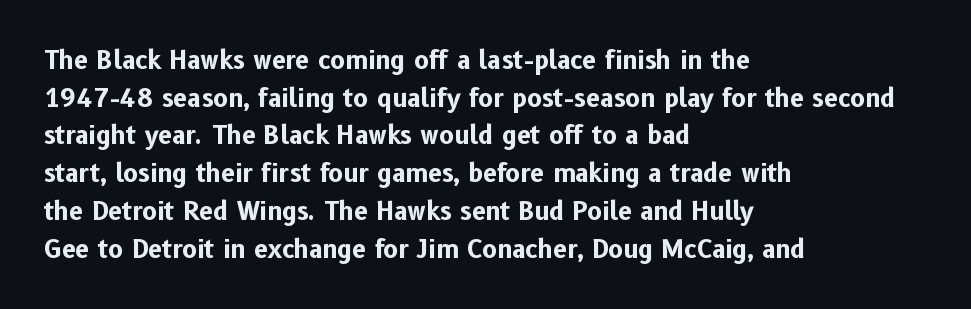
Students, note that the glyphs here touch the page at normal intervals. The vertical gap from one line to the next is medium. The lettering stays uniformly vertical, giving the passage a roman look. The lines are quadded left. Heft: maximum for text — a bold. Type without underlining.
